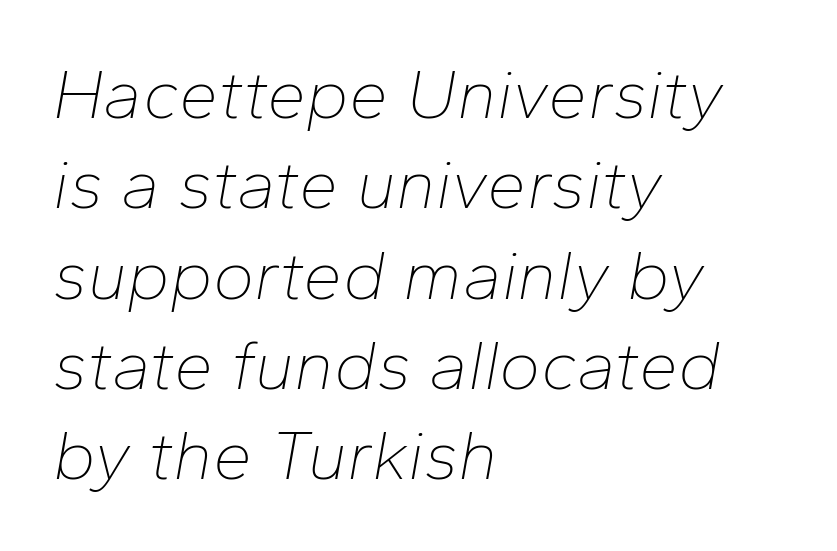
The image shows 70 px thin type, italic (leaning right); set left-aligned, normal line spacing (1.29x), normal letter spacing, not underlined; low stroke contrast and a medium x-height.
